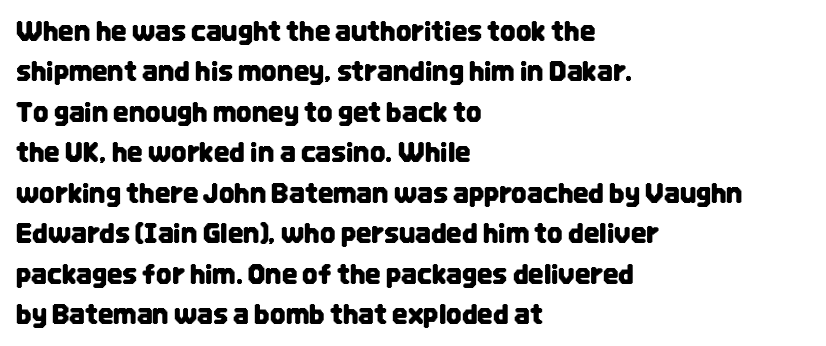
No italicization has been applied; the sample stays upright. This block has exactly the height ordinary leading produces. Students, note that the glyphs here touch the page at normal intervals. Typeset ragged right — the left edge is the straight one.
